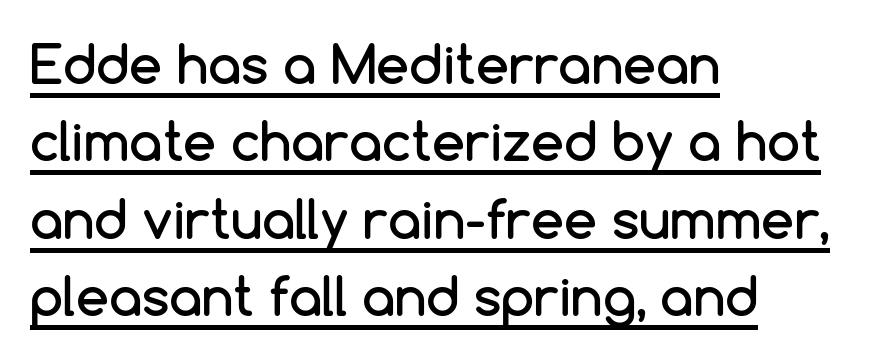
The image shows 53 px sans-serif type, upright; set left-aligned, normal line spacing (1.46x), normal letter spacing, underlined; low stroke contrast and a medium x-height.
